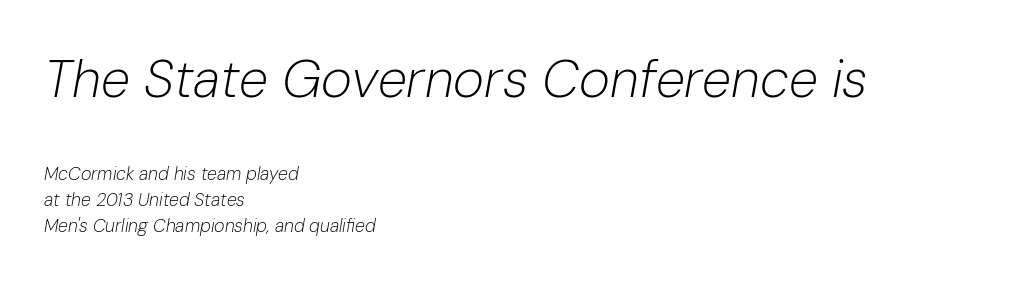
Q: Is the text bold? A: No.
Q: Is the text italic (slanted)? A: Yes, it leans right by about 10 degrees.
Q: Is the text underlined? A: No.
Q: How is the paragraph aligned? A: Left-aligned.
Q: Is the spacing between letters normal or unusually wide? A: Normal.
Q: Is the spacing between lines tight, normal or loose? A: Normal.
Q: Which block of text is set in a larger size, the first (top) or the second (bottom)? A: The first (top) one.
Q: Width (condensed, normal, or wide)? A: Normal.
Q: Stroke contrast? A: Low.
Q: x-height? A: Medium.
Q: Monospaced? A: No.
